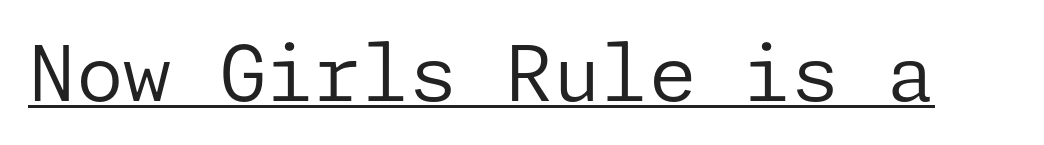
The image shows 77 px regular-weight sans-serif type, upright; set normal letter spacing, underlined; low stroke contrast and a medium x-height.
